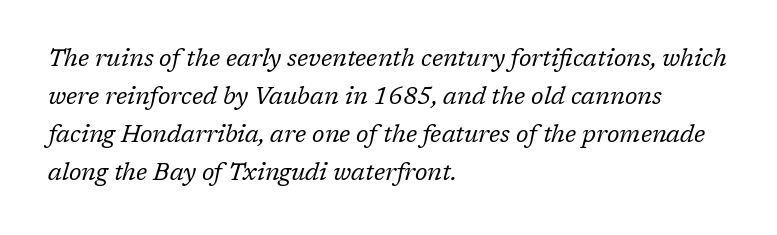
When letters slant like this, we call the style italic. These lines sit exactly where default settings would place them. Is the letter spacing exaggerated? No — it looks like the ordinary default. Visually the block forms a straight wall on the left and a jagged coastline on the right.
